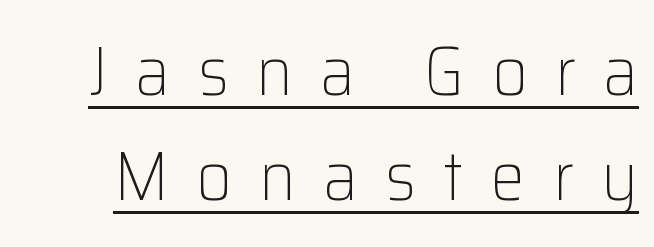
The image shows 69 px light sans-serif type, upright; set normal line spacing (1.52x), unusually wide letter spacing (+0.4 em), underlined; low stroke contrast and a medium x-height.
